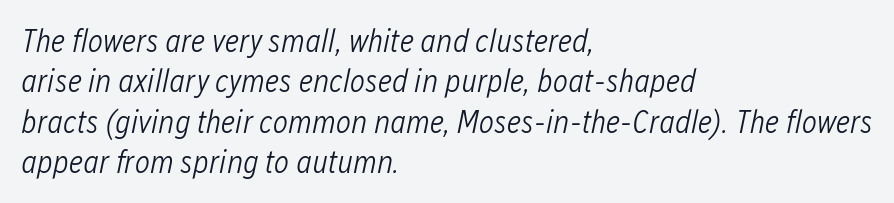
In CSS terms this would be text-align: left. You could not count columns in this text — the font is proportionally spaced. Rows of type keep a routine distance in the vertical direction. The space beneath each line is pristine and unruled.
